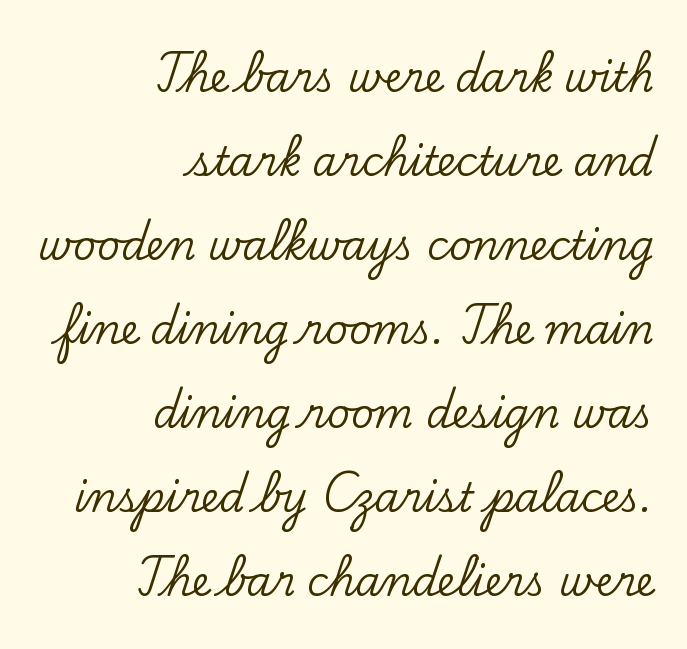
{"serif": "yes", "width": "normal", "stroke_contrast": "low", "x_height": "small", "monospaced": "no", "underline": "no", "align": "right", "line_spacing": "loose", "line_spacing_ratio": 2.1, "letter_spacing": "normal", "letter_spacing_em": 0.0, "glyph_px": 40}
